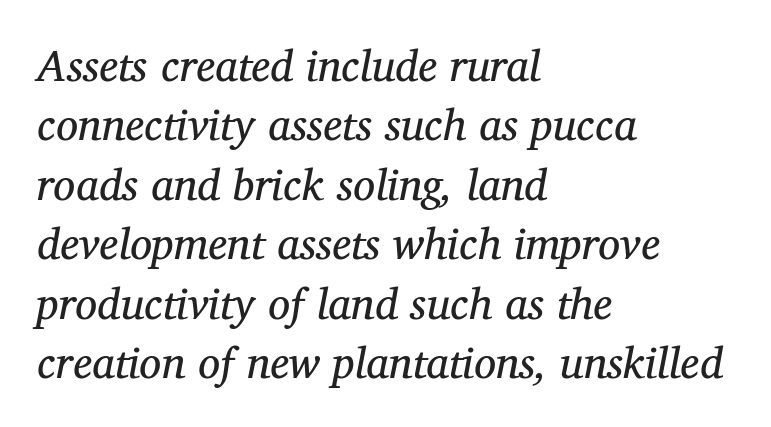
{"serif": "yes", "italic": "yes", "lean": "right", "slant_degrees": 12, "bold": "no", "weight": "regular", "width": "normal", "stroke_contrast": "medium", "x_height": "medium", "monospaced": "no", "underline": "no", "align": "left", "line_spacing": "normal", "line_spacing_ratio": 1.35, "letter_spacing": "normal", "letter_spacing_em": 0.0, "glyph_px": 44}
